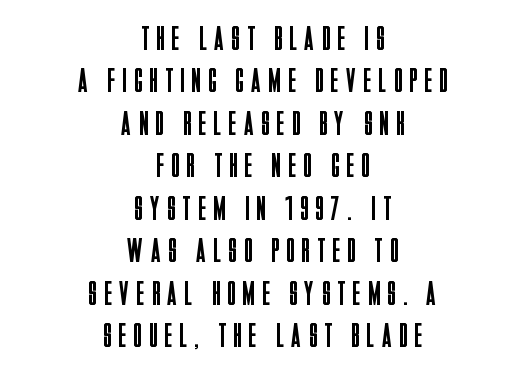
Compared with a flush-left layout, this one balances lines on the center instead. The font family rendered here belongs to the sans-serif group. Do the characters align in a grid? No, the font is proportional. Just letters on the line, the space beneath them empty. Summary of weight: not heavy and not bold. Characters remain perfectly vertical along every line.
